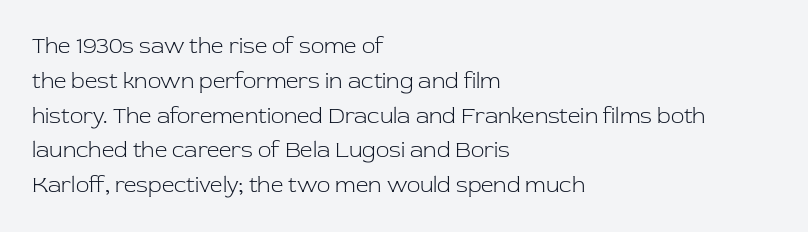
Q: Is the text bold? A: No.
Q: Is the text italic (slanted)? A: No, it is upright.
Q: Is the text underlined? A: No.
Q: How is the paragraph aligned? A: Left-aligned.
Q: Is the spacing between letters normal or unusually wide? A: Normal.
Q: Is the spacing between lines tight, normal or loose? A: Normal.
